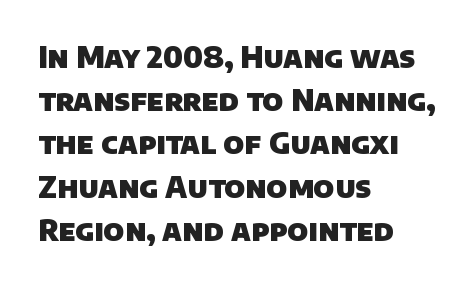
The image shows 29 px heavy sans-serif type; set left-aligned, normal line spacing (1.49x), normal letter spacing, not underlined; low stroke contrast and a large x-height.
